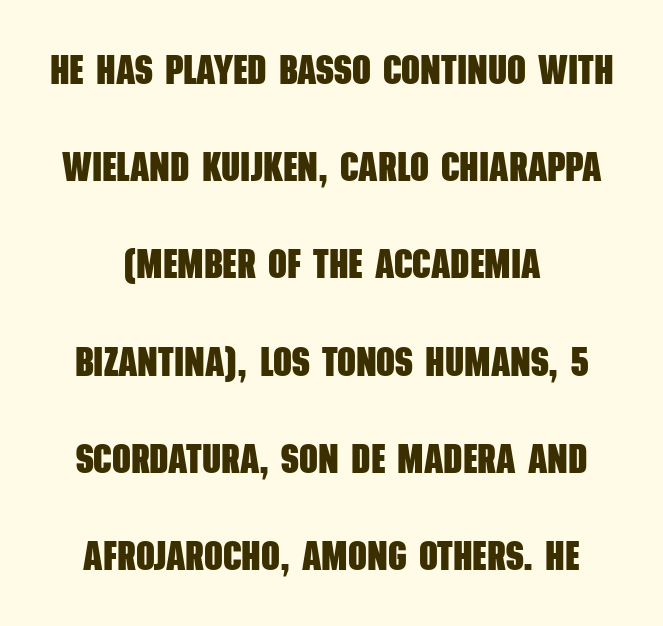
{"serif": "no", "bold": "yes", "weight": "heavy", "width": "condensed", "stroke_contrast": "low", "x_height": "large", "monospaced": "no", "underline": "no", "line_spacing": "loose", "line_spacing_ratio": 2.37, "letter_spacing": "normal", "letter_spacing_em": 0.0, "glyph_px": 41}
